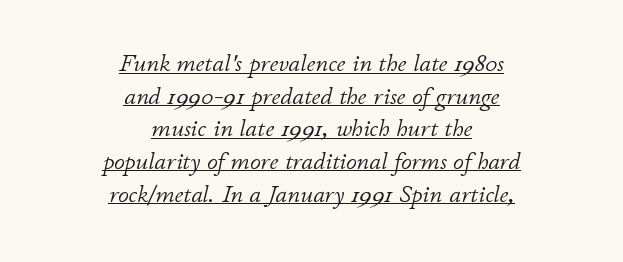
Beneath each row of characters lies a ruled line. The type is set solid horizontally, with unmodified tracking. The axis of the letterforms is tilted away from vertical. Summary of vertical rhythm: regular, with standard interline spacing. Visually the block forms a symmetrical silhouette, jagged on both flanks. This reads as an unemphasized weight, regular at the heaviest.
